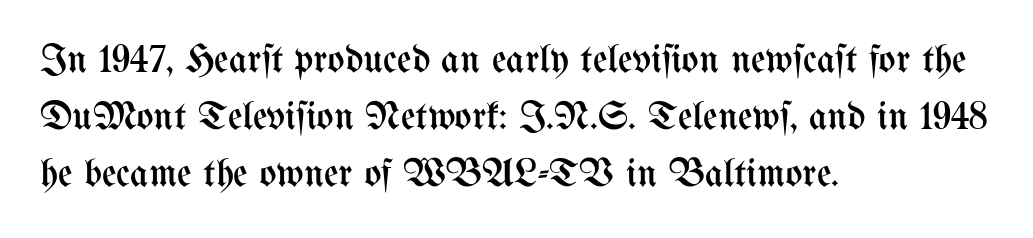
Q: Is the text bold? A: No.
Q: Is the text italic (slanted)? A: No, it is upright.
Q: Is the text underlined? A: No.
Q: How is the paragraph aligned? A: Left-aligned.
Q: Is the spacing between letters normal or unusually wide? A: Normal.
Q: Is the spacing between lines tight, normal or loose? A: Normal.
Q: Width (condensed, normal, or wide)? A: Condensed.
Q: Stroke contrast? A: Medium.
Q: x-height? A: Medium.
Q: Monospaced? A: No.
